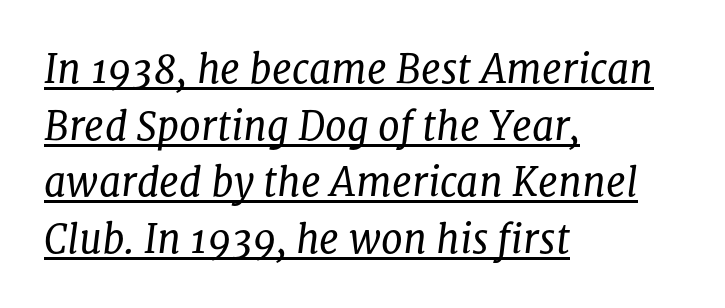
Q: Is the text bold? A: No.
Q: Is the text italic (slanted)? A: Yes, it leans right by about 8 degrees.
Q: Is the typeface a serif or a sans-serif typeface? A: Serif.
Q: Is the text underlined? A: Yes.
Q: How is the paragraph aligned? A: Left-aligned.
Q: Is the spacing between letters normal or unusually wide? A: Normal.
Q: Is the spacing between lines tight, normal or loose? A: Normal.
Q: Width (condensed, normal, or wide)? A: Normal.
Q: Stroke contrast? A: Low.
Q: x-height? A: Medium.
Q: Monospaced? A: No.
